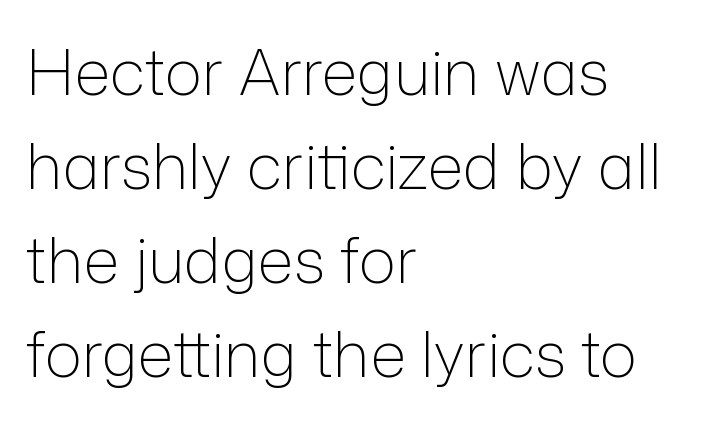
{"serif": "no", "italic": "no", "bold": "no", "weight": "light", "width": "normal", "stroke_contrast": "low", "x_height": "medium", "monospaced": "no", "underline": "no", "align": "left", "line_spacing": "normal", "line_spacing_ratio": 1.49, "letter_spacing": "normal", "letter_spacing_em": 0.0, "glyph_px": 63}
